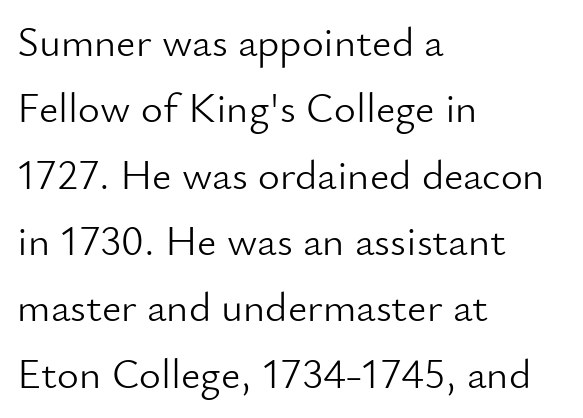
Letters rest on an invisible, unmarked baseline. The leading is moderate, giving the passage an even texture. You could not count columns in this text — the font is proportionally spaced. Every character sits straight up, as roman type does. Default kerning and tracking; the words read as compact shapes.
